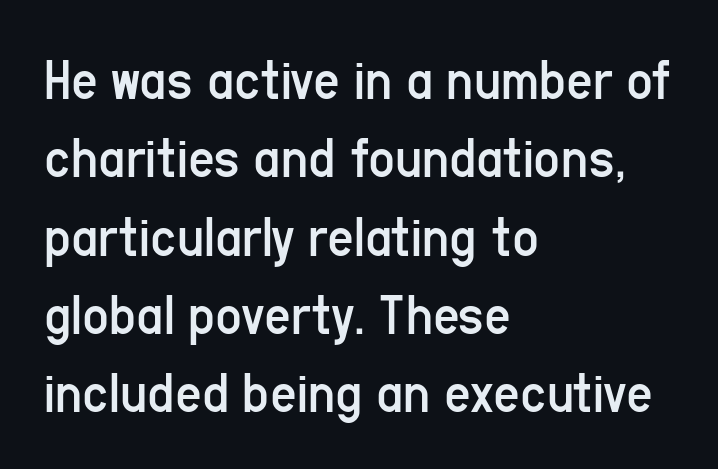
Q: Is the text bold? A: No.
Q: Is the text italic (slanted)? A: No, it is upright.
Q: Is the typeface a serif or a sans-serif typeface? A: Sans-serif.
Q: Is the text underlined? A: No.
Q: How is the paragraph aligned? A: Left-aligned.
Q: Is the spacing between letters normal or unusually wide? A: Normal.
Q: Is the spacing between lines tight, normal or loose? A: Normal.
Q: Width (condensed, normal, or wide)? A: Condensed.
Q: Stroke contrast? A: Low.
Q: x-height? A: Medium.
Q: Monospaced? A: No.
